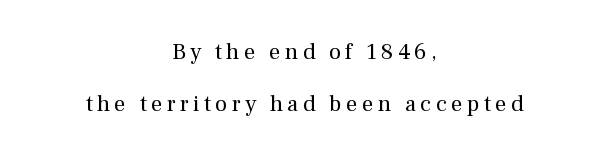
Q: Is the text bold? A: No.
Q: Is the text italic (slanted)? A: No, it is upright.
Q: Is the text underlined? A: No.
Q: How is the paragraph aligned? A: Centered.
Q: Is the spacing between lines tight, normal or loose? A: Loose.
